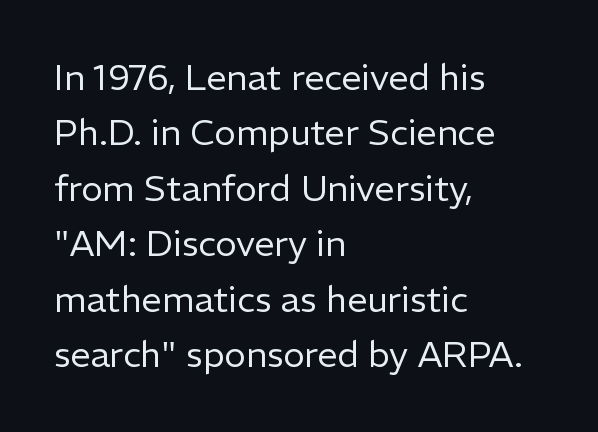
{"serif": "no", "italic": "no", "bold": "no", "weight": "regular", "width": "normal", "stroke_contrast": "low", "x_height": "medium", "monospaced": "no", "underline": "no", "align": "left", "line_spacing": "normal", "line_spacing_ratio": 1.54, "letter_spacing": "normal", "letter_spacing_em": 0.0, "glyph_px": 36}
